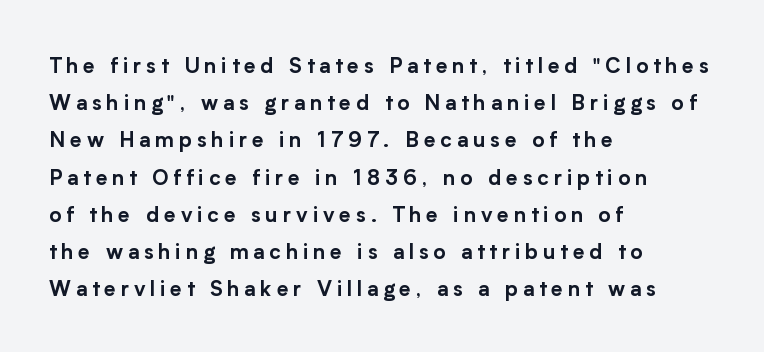
The image shows 21 px text type, upright; set left-aligned, line spacing 1.77x, unusually wide letter spacing (+0.23 em), not underlined.
